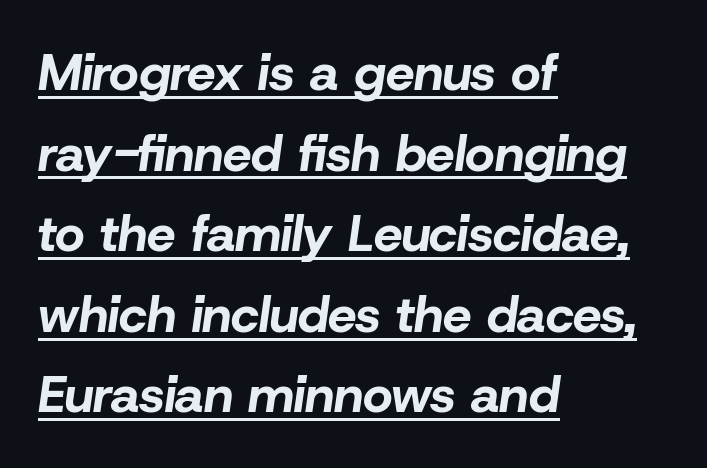
Tall strokes in this sample are angled rather than plumb. Compared with a centered layout, this one pins lines to the left instead. The letters are bold, with thick, heavy strokes. The letterforms sit shoulder to shoulder at normal distance.
